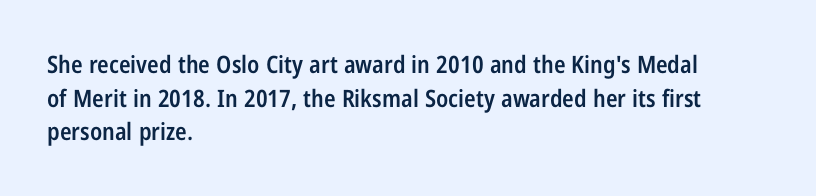
{"italic": "no", "bold": "semi", "underline": "no", "align": "left", "line_spacing": "normal", "line_spacing_ratio": 1.4, "letter_spacing": "normal", "letter_spacing_em": 0.0, "glyph_px": 24}
